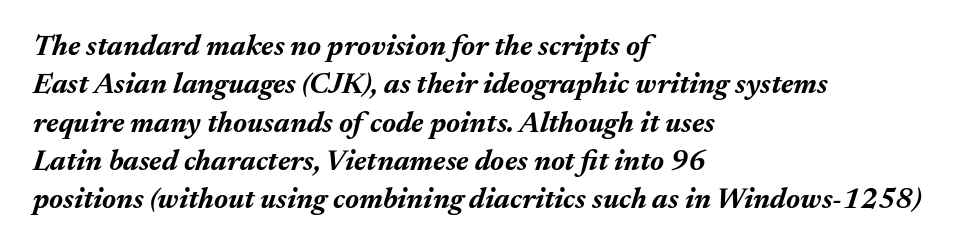
The image shows 29 px bold type, italic (leaning right); set left-aligned, normal line spacing (1.32x), normal letter spacing, not underlined; medium stroke contrast and a medium x-height.
